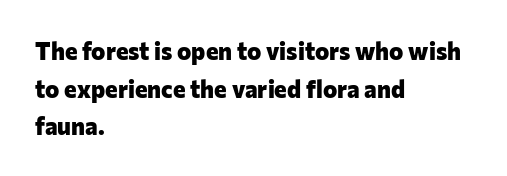
Q: Is the text bold? A: Yes.
Q: Is the text italic (slanted)? A: No, it is upright.
Q: Is the text underlined? A: No.
Q: How is the paragraph aligned? A: Left-aligned.
Q: Is the spacing between letters normal or unusually wide? A: Normal.
Q: Is the spacing between lines tight, normal or loose? A: Normal.
